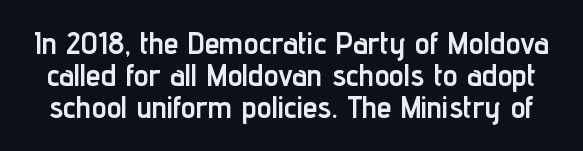
Q: Is the text bold? A: Yes.
Q: Is the text italic (slanted)? A: No, it is upright.
Q: Is the typeface a serif or a sans-serif typeface? A: Sans-serif.
Q: Is the text underlined? A: No.
Q: Is the spacing between letters normal or unusually wide? A: Normal.
Q: Is the spacing between lines tight, normal or loose? A: Tight.
Q: Width (condensed, normal, or wide)? A: Condensed.
Q: Stroke contrast? A: Low.
Q: x-height? A: Medium.
Q: Monospaced? A: No.
